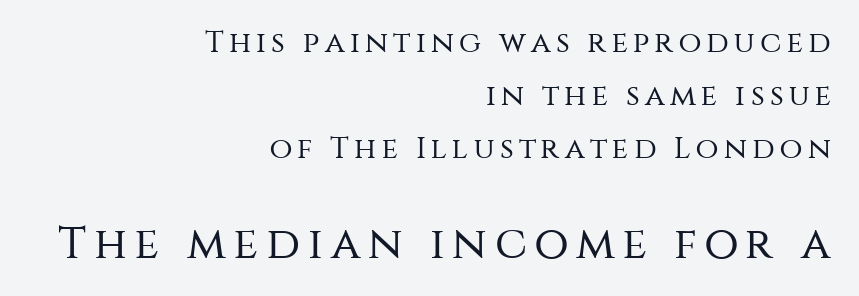
The image shows 45 px regular-weight sans-serif type, upright; set right-aligned, line spacing 1.76x, not underlined; the second (bottom) block is 1.5x larger; medium stroke contrast and a large x-height.
